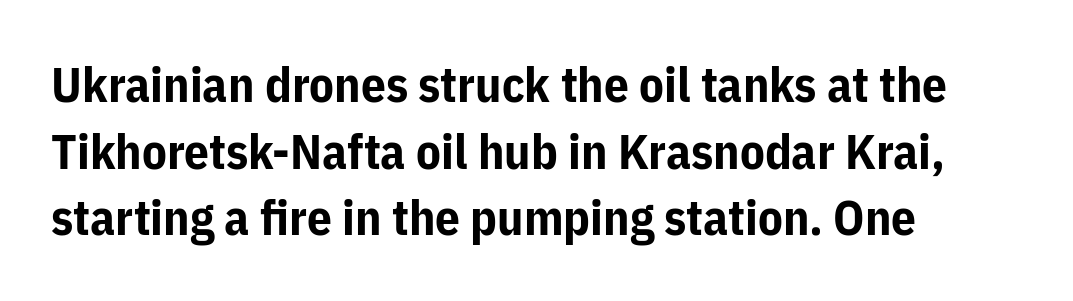
Q: Is the text bold? A: Yes.
Q: Is the text italic (slanted)? A: No, it is upright.
Q: Is the typeface a serif or a sans-serif typeface? A: Sans-serif.
Q: Is the text underlined? A: No.
Q: How is the paragraph aligned? A: Left-aligned.
Q: Is the spacing between letters normal or unusually wide? A: Normal.
Q: Is the spacing between lines tight, normal or loose? A: Normal.
Q: Width (condensed, normal, or wide)? A: Normal.
Q: Stroke contrast? A: Low.
Q: x-height? A: Medium.
Q: Monospaced? A: No.
